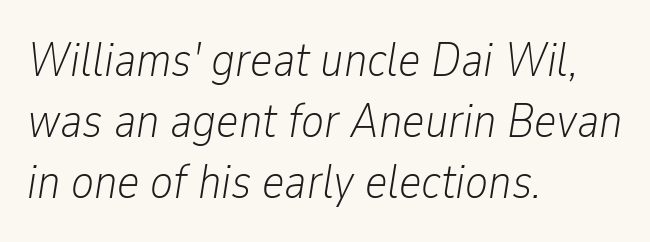
Q: Is the text bold? A: No.
Q: Is the text italic (slanted)? A: Yes, it leans right by about 9 degrees.
Q: Is the text underlined? A: No.
Q: How is the paragraph aligned? A: Left-aligned.
Q: Is the spacing between letters normal or unusually wide? A: Normal.
Q: Is the spacing between lines tight, normal or loose? A: Normal.
Q: Width (condensed, normal, or wide)? A: Condensed.
Q: Stroke contrast? A: Low.
Q: x-height? A: Medium.
Q: Monospaced? A: No.
